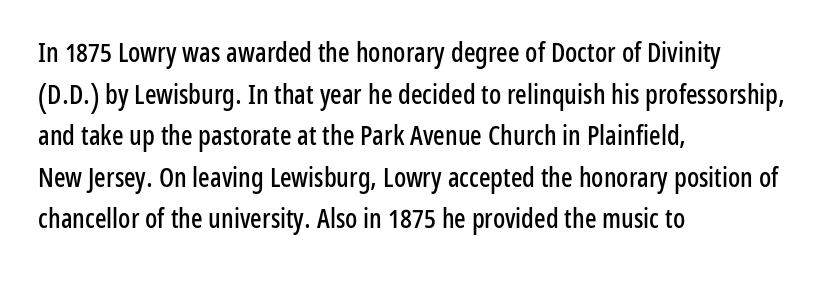
The image shows 27 px text type, upright; set left-aligned, normal line spacing (1.54x), normal letter spacing, not underlined.
